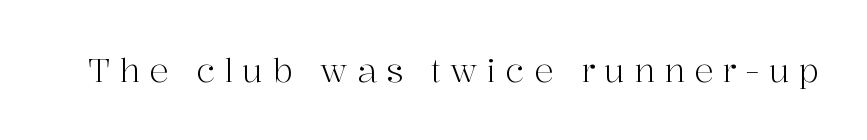
{"serif": "yes", "italic": "no", "bold": "no", "weight": "light", "width": "normal", "stroke_contrast": "high", "x_height": "medium", "monospaced": "no", "underline": "no", "letter_spacing": "wide", "letter_spacing_em": 0.28, "glyph_px": 32}
